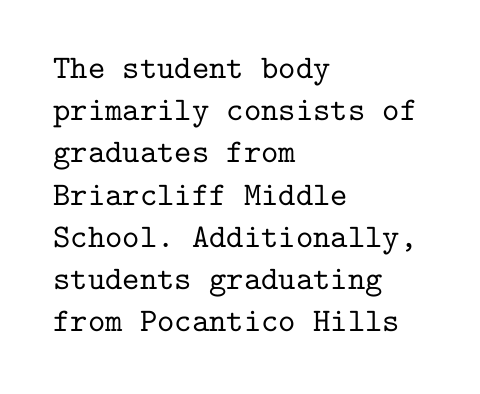
Baseline-to-baseline distance is the conventional proportion of letter height. The gaps between neighbouring characters are ordinary and unremarkable. Looks like terminal output: every glyph gets an equal slot. Each letter's strokes conclude with small projecting serifs. The strip under each line holds only bare page.
